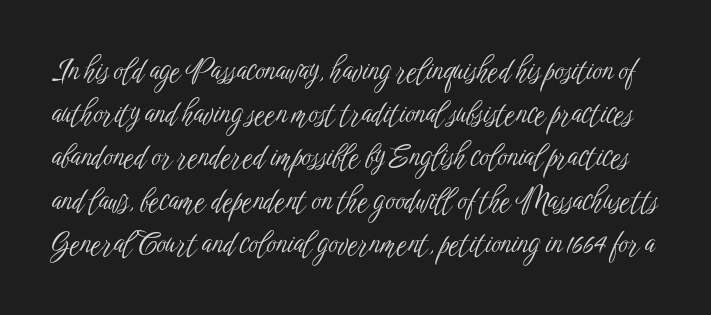
Letter spacing: default. Here the designer chose a conventional face with non-uniform glyph widths. Beneath every word, the page is bare.
